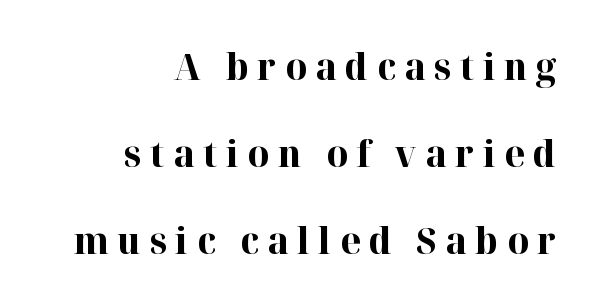
The image shows 37 px bold serif type, upright; set right-aligned, loose line spacing (2.35x), unusually wide letter spacing (+0.23 em), not underlined; high stroke contrast and a medium x-height.
